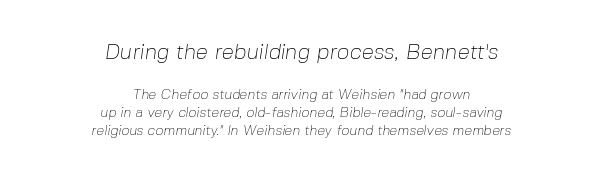
The lines are quadded center. The passage shown is not underscored anywhere. The letterforms sit shoulder to shoulder at normal distance. Top chunk: large. Bottom chunk: small. Weight: regular or lighter.
